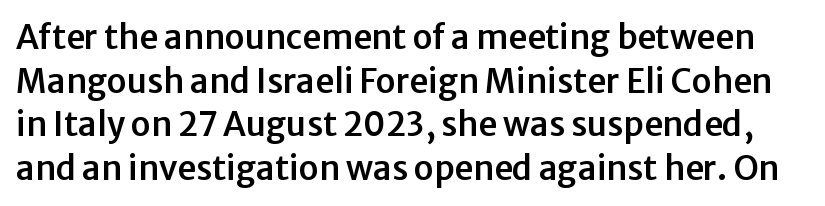
{"serif": "no", "italic": "no", "width": "normal", "stroke_contrast": "low", "x_height": "medium", "monospaced": "no", "underline": "no", "line_spacing": "normal", "line_spacing_ratio": 1.32, "letter_spacing": "normal", "letter_spacing_em": 0.0, "glyph_px": 33}
